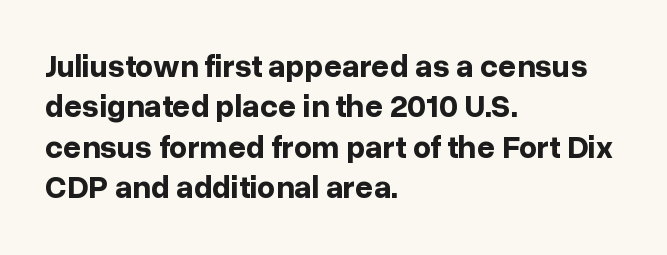
{"serif": "no", "italic": "no", "bold": "yes", "weight": "bold", "width": "normal", "stroke_contrast": "low", "x_height": "medium", "monospaced": "no", "underline": "no", "align": "left", "line_spacing": "normal", "line_spacing_ratio": 1.26, "letter_spacing": "normal", "letter_spacing_em": 0.0, "glyph_px": 32}
